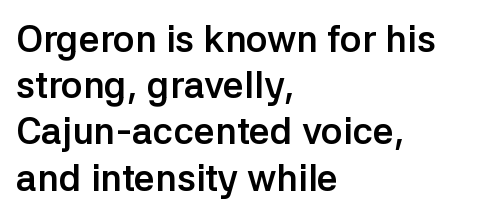
{"serif": "no", "italic": "no", "bold": "yes", "weight": "semibold", "width": "normal", "stroke_contrast": "low", "x_height": "medium", "monospaced": "no", "underline": "no", "align": "left", "line_spacing": "normal", "line_spacing_ratio": 1.25, "letter_spacing": "normal", "letter_spacing_em": 0.0, "glyph_px": 37}
